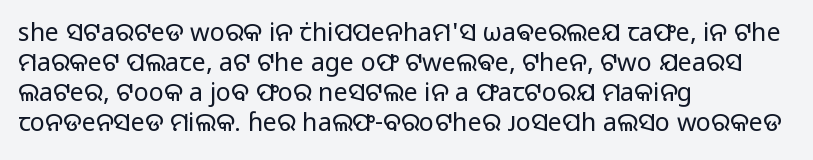
The image shows 25 px text type, upright; set left-aligned, line spacing 1.2x, normal letter spacing, not underlined.
